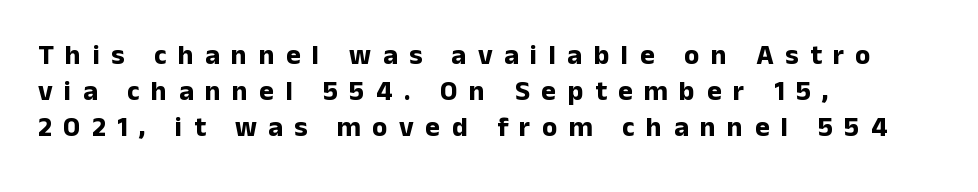
{"serif": "no", "italic": "no", "bold": "yes", "weight": "bold", "width": "normal", "stroke_contrast": "low", "x_height": "medium", "monospaced": "no", "underline": "no", "align": "left", "line_spacing": "normal", "line_spacing_ratio": 1.29, "letter_spacing": "wide", "letter_spacing_em": 0.41, "glyph_px": 28}
